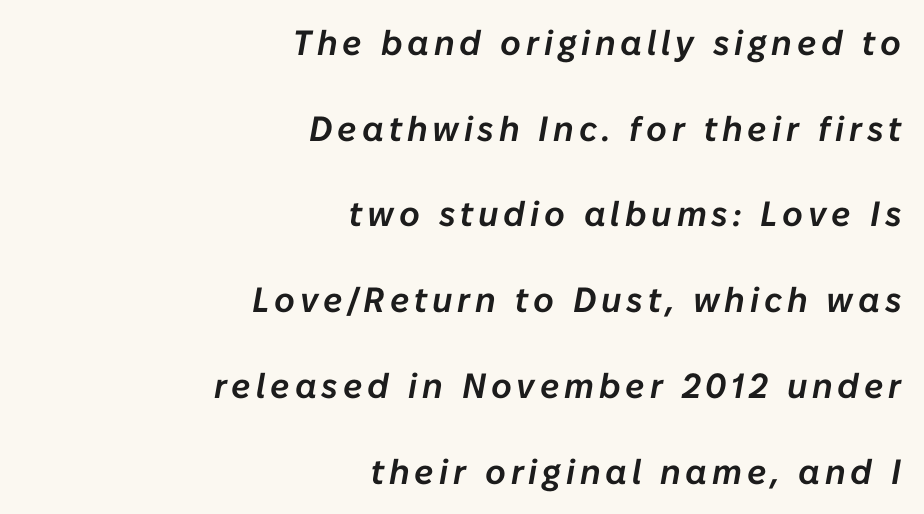
Q: Is the text italic (slanted)? A: Yes, it leans right by about 10 degrees.
Q: Is the text underlined? A: No.
Q: How is the paragraph aligned? A: Right-aligned.
Q: Is the spacing between lines tight, normal or loose? A: Loose.
Q: Width (condensed, normal, or wide)? A: Normal.
Q: Stroke contrast? A: Low.
Q: x-height? A: Medium.
Q: Monospaced? A: No.
